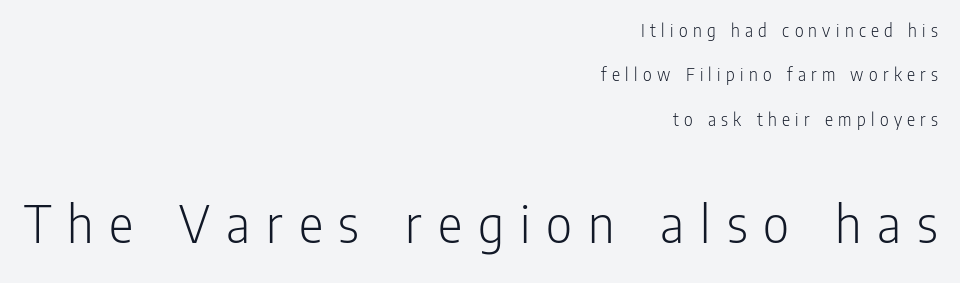
{"serif": "no", "italic": "no", "bold": "no", "weight": "light", "width": "condensed", "stroke_contrast": "low", "x_height": "medium", "monospaced": "no", "underline": "no", "align": "right", "line_spacing": "loose", "line_spacing_ratio": 2.33, "letter_spacing": "wide", "letter_spacing_em": 0.28, "larger_block": "second", "size_ratio": 3.0, "glyph_px": 57}
